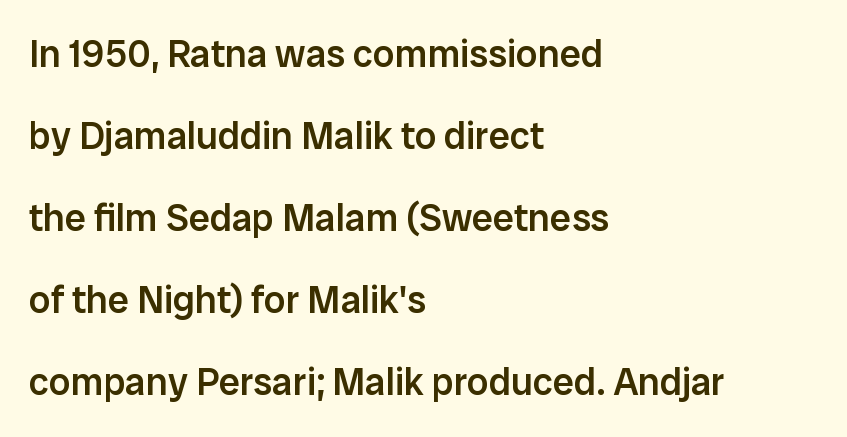
The image shows 38 px semibold sans-serif type, upright; set left-aligned, loose line spacing (2.16x), normal letter spacing, not underlined; low stroke contrast and a medium x-height.
